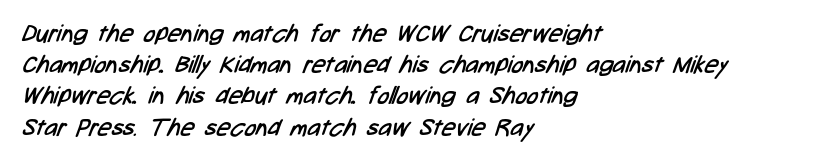
Q: Is the text bold? A: No.
Q: Is the text underlined? A: No.
Q: How is the paragraph aligned? A: Left-aligned.
Q: Is the spacing between letters normal or unusually wide? A: Normal.
Q: Is the spacing between lines tight, normal or loose? A: Normal.
